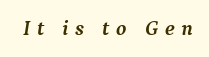
{"italic": "yes", "lean": "right", "slant_degrees": 9, "bold": "yes", "underline": "no", "letter_spacing": "wide", "letter_spacing_em": 0.32, "glyph_px": 21}
